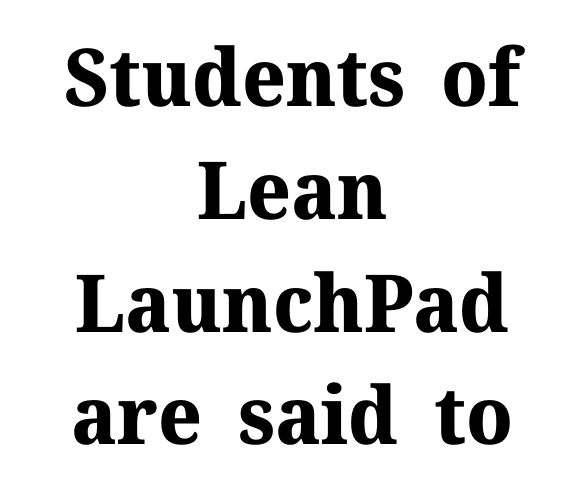
The image shows 80 px bold serif type, upright; set centered, normal line spacing (1.41x), normal letter spacing, not underlined; medium stroke contrast and a medium x-height.
